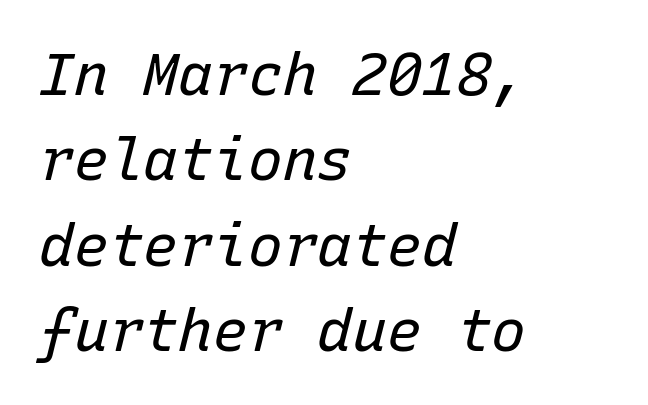
Q: Is the text bold? A: No.
Q: Is the text italic (slanted)? A: Yes, it leans right by about 15 degrees.
Q: Is the text underlined? A: No.
Q: How is the paragraph aligned? A: Left-aligned.
Q: Is the spacing between letters normal or unusually wide? A: Normal.
Q: Is the spacing between lines tight, normal or loose? A: Normal.
Q: Width (condensed, normal, or wide)? A: Normal.
Q: Stroke contrast? A: Low.
Q: x-height? A: Medium.
Q: Monospaced? A: Yes.
